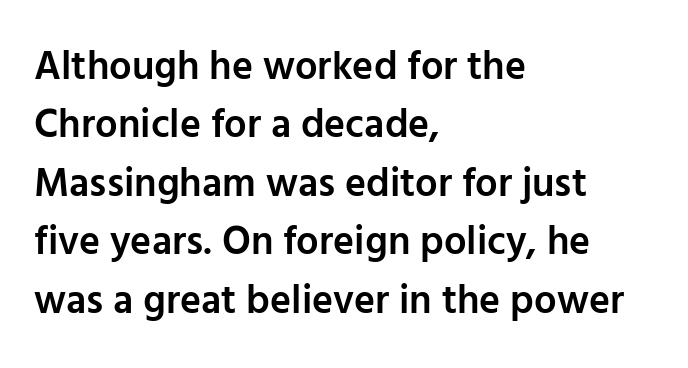
In terms of weight, the rendering is demibold, just under bold. Vertically, the passage feels balanced, rows spaced as you'd expect. No feet cap the strokes, marking this as sans-serif type. The lettering holds an erect, upright posture throughout. These lines are rendered in a variable-pitch font. Nobody touched the tracking dial on this one.
